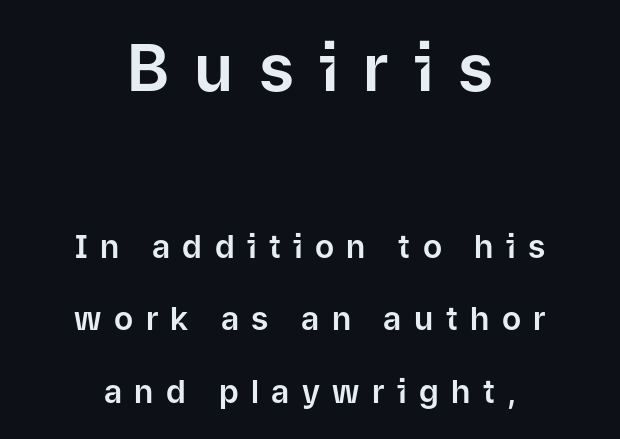
Q: Is the text italic (slanted)? A: No, it is upright.
Q: Is the typeface a serif or a sans-serif typeface? A: Sans-serif.
Q: Is the text underlined? A: No.
Q: How is the paragraph aligned? A: Centered.
Q: Is the spacing between letters normal or unusually wide? A: Unusually wide.
Q: Is the spacing between lines tight, normal or loose? A: Loose.
Q: Which block of text is set in a larger size, the first (top) or the second (bottom)? A: The first (top) one.
Q: Width (condensed, normal, or wide)? A: Normal.
Q: Stroke contrast? A: Low.
Q: x-height? A: Medium.
Q: Monospaced? A: No.
